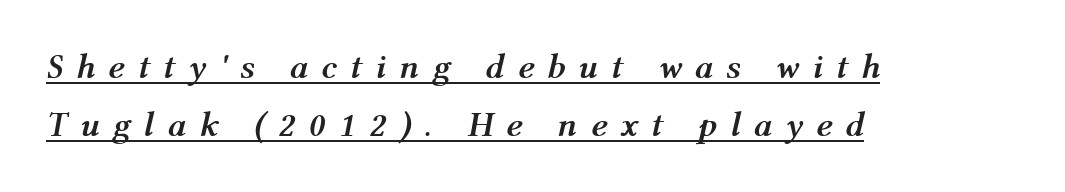
{"italic": "yes", "lean": "right", "slant_degrees": 12, "bold": "yes", "weight": "semibold", "width": "normal", "stroke_contrast": "medium", "x_height": "medium", "monospaced": "no", "underline": "yes", "align": "left", "line_spacing": "normal", "line_spacing_ratio": 1.67, "letter_spacing": "wide", "letter_spacing_em": 0.37, "glyph_px": 35}
